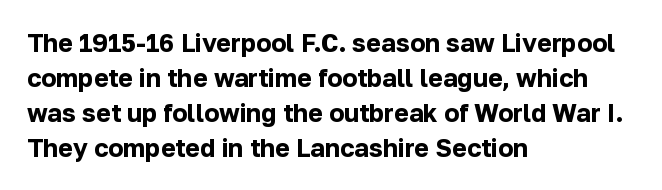
Nope, not italic — everything's standing straight. Regular leading. Teacher's note: observe the even left margin — that is flush-left alignment. The space beneath each line is pristine and unruled. Glyph-to-glyph distance matches everyday printed text.
